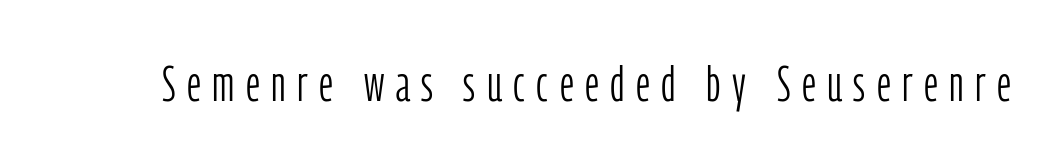
Q: Is the text bold? A: No.
Q: Is the text italic (slanted)? A: No, it is upright.
Q: Is the typeface a serif or a sans-serif typeface? A: Sans-serif.
Q: Is the text underlined? A: No.
Q: Is the spacing between letters normal or unusually wide? A: Unusually wide.
Q: Width (condensed, normal, or wide)? A: Condensed.
Q: Stroke contrast? A: Low.
Q: x-height? A: Medium.
Q: Monospaced? A: No.
